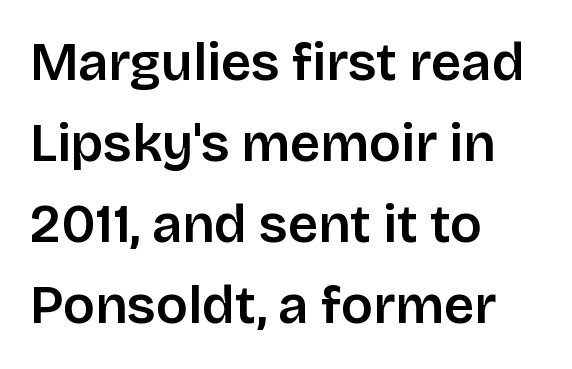
Q: Is the text italic (slanted)? A: No, it is upright.
Q: Is the typeface a serif or a sans-serif typeface? A: Sans-serif.
Q: Is the text underlined? A: No.
Q: How is the paragraph aligned? A: Left-aligned.
Q: Is the spacing between letters normal or unusually wide? A: Normal.
Q: Is the spacing between lines tight, normal or loose? A: Normal.
Q: Width (condensed, normal, or wide)? A: Normal.
Q: Stroke contrast? A: Low.
Q: x-height? A: Large.
Q: Monospaced? A: No.
